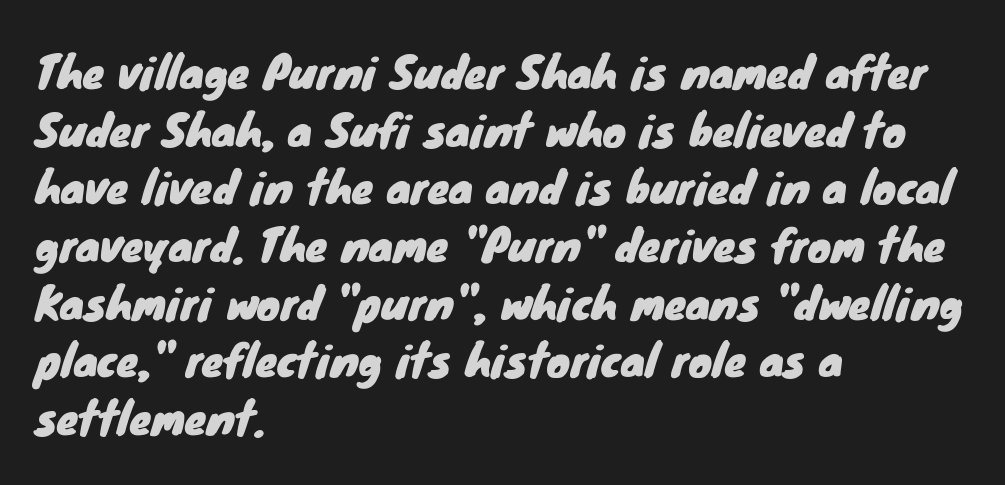
Q: Is the typeface a serif or a sans-serif typeface? A: Sans-serif.
Q: Is the text underlined? A: No.
Q: How is the paragraph aligned? A: Left-aligned.
Q: Is the spacing between letters normal or unusually wide? A: Normal.
Q: Is the spacing between lines tight, normal or loose? A: Normal.
Q: Width (condensed, normal, or wide)? A: Normal.
Q: Stroke contrast? A: Low.
Q: x-height? A: Small.
Q: Monospaced? A: No.
